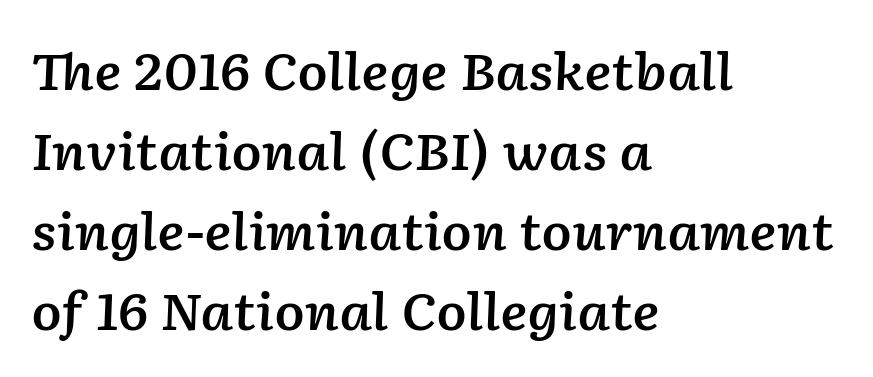
{"italic": "yes", "lean": "right", "slant_degrees": 2, "bold": "semi", "weight": "semibold", "width": "normal", "stroke_contrast": "low", "x_height": "medium", "monospaced": "no", "underline": "no", "align": "left", "line_spacing": "normal", "line_spacing_ratio": 1.6, "letter_spacing": "normal", "letter_spacing_em": 0.0, "glyph_px": 50}
